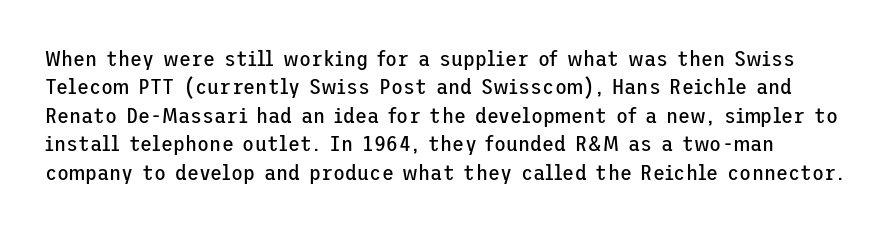
Does the lettering tilt? It doesn't — this is upright. Does extra space separate the letters? No, they use regular spacing. Whoever set this chose a conventional vertical rhythm. The foot of each line stays bare and open. The font sits on the lighter half of the weight spectrum, regular included.
